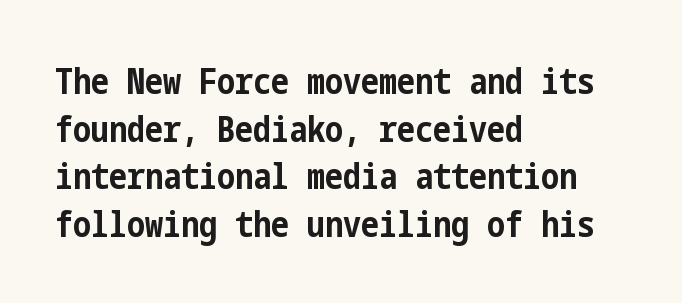
The image shows 36 px bold, condensed sans-serif type, upright; set left-aligned, normal line spacing (1.32x), normal letter spacing, not underlined; low stroke contrast and a medium x-height.
